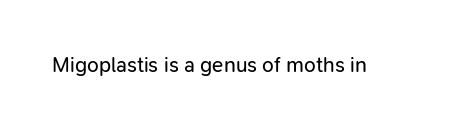
The passage shown is not underscored anywhere. The font's upright variant was chosen for this text. Stems here are at most as thick as an everyday book face. Observe the ordinary spacing: letters are neighbours, not strangers.
